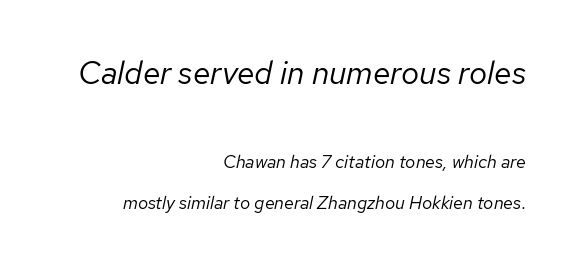
{"italic": "yes", "lean": "right", "slant_degrees": 12, "bold": "no", "weight": "regular", "width": "normal", "stroke_contrast": "low", "x_height": "medium", "monospaced": "no", "underline": "no", "align": "right", "line_spacing": "loose", "line_spacing_ratio": 2.26, "letter_spacing": "normal", "letter_spacing_em": 0.0, "larger_block": "first", "size_ratio": 1.78, "glyph_px": 32}
